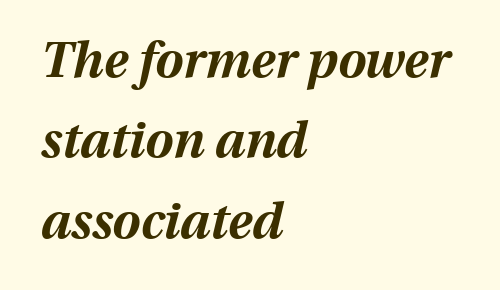
{"italic": "yes", "lean": "right", "slant_degrees": 13, "bold": "yes", "weight": "bold", "width": "normal", "stroke_contrast": "medium", "x_height": "medium", "monospaced": "no", "underline": "no", "align": "left", "line_spacing": "normal", "line_spacing_ratio": 1.61, "letter_spacing": "normal", "letter_spacing_em": 0.0, "glyph_px": 50}
